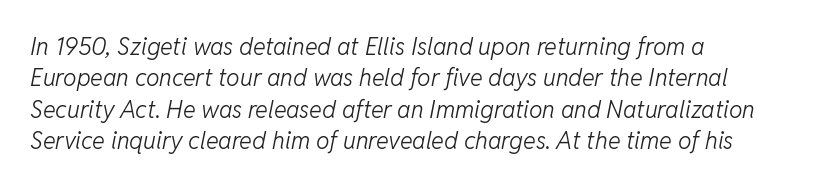
Q: Is the text bold? A: No.
Q: Is the text italic (slanted)? A: Yes, it leans right by about 11 degrees.
Q: Is the text underlined? A: No.
Q: How is the paragraph aligned? A: Left-aligned.
Q: Is the spacing between letters normal or unusually wide? A: Normal.
Q: Is the spacing between lines tight, normal or loose? A: Normal.
